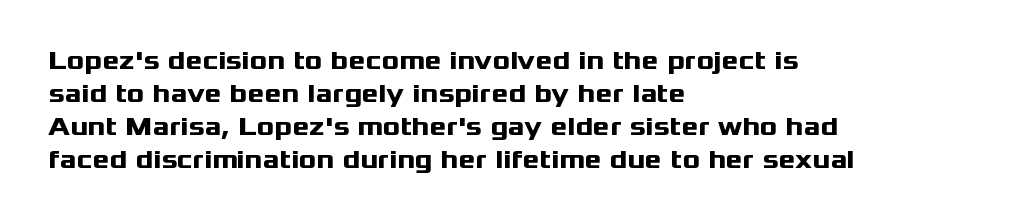
{"italic": "no", "bold": "yes", "underline": "no", "align": "left", "line_spacing": "normal", "line_spacing_ratio": 1.27, "letter_spacing": "normal", "letter_spacing_em": 0.0, "glyph_px": 26}
